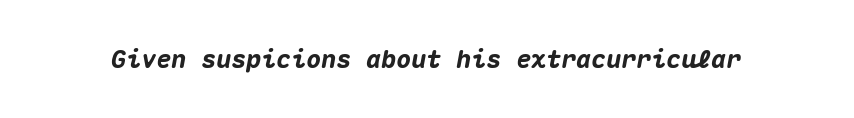
{"italic": "yes", "lean": "right", "slant_degrees": 10, "bold": "yes", "underline": "no", "letter_spacing": "normal", "letter_spacing_em": 0.0, "glyph_px": 25}
